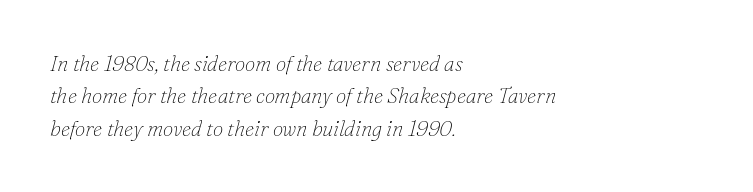
The image shows 21 px text type, italic (leaning right); set left-aligned, normal line spacing (1.54x), normal letter spacing, not underlined.
